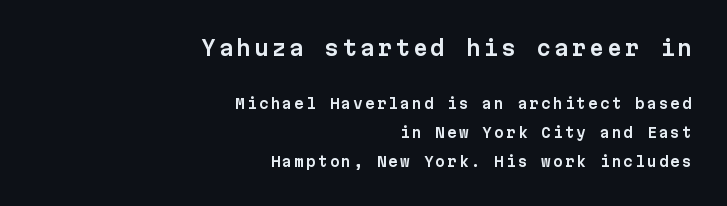
Q: Is the text italic (slanted)? A: No, it is upright.
Q: Is the text underlined? A: No.
Q: How is the paragraph aligned? A: Right-aligned.
Q: Is the spacing between lines tight, normal or loose? A: Loose.
Q: Which block of text is set in a larger size, the first (top) or the second (bottom)? A: The first (top) one.
